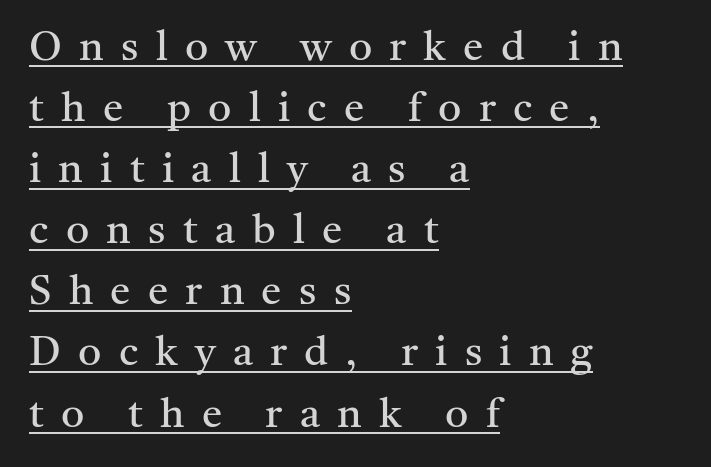
{"serif": "yes", "italic": "no", "bold": "no", "weight": "regular", "width": "normal", "stroke_contrast": "medium", "x_height": "medium", "monospaced": "no", "underline": "yes", "align": "left", "line_spacing": "normal", "line_spacing_ratio": 1.49, "letter_spacing": "wide", "letter_spacing_em": 0.42, "glyph_px": 41}
